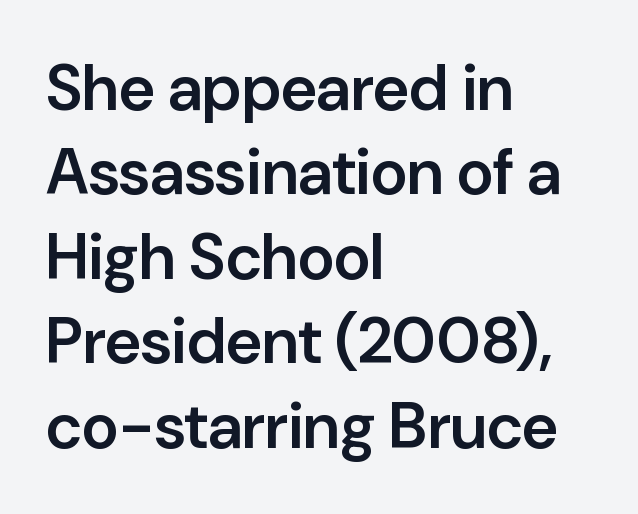
{"serif": "no", "italic": "no", "bold": "semi", "weight": "semibold", "width": "normal", "stroke_contrast": "low", "x_height": "medium", "monospaced": "no", "underline": "no", "align": "left", "line_spacing": "normal", "line_spacing_ratio": 1.32, "letter_spacing": "normal", "letter_spacing_em": 0.0, "glyph_px": 64}
